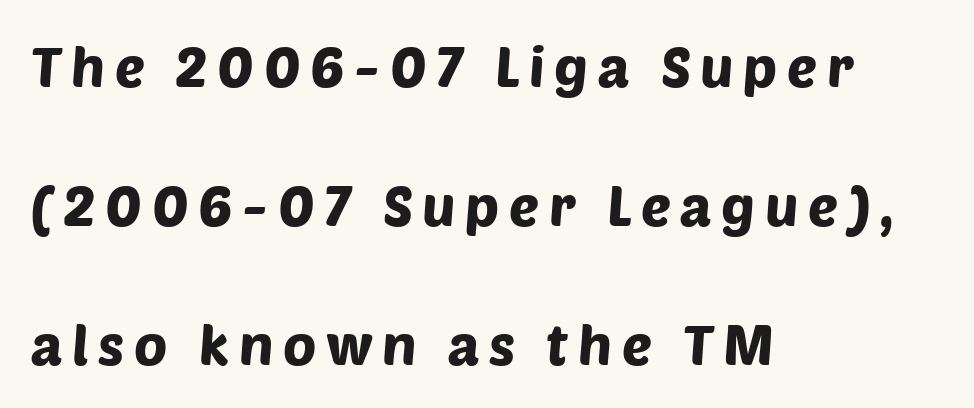
Summary of vertical rhythm: relaxed, with wide interline spacing. Looks like regular typesetting: each glyph gets only the width it needs. The area under the type is left untouched. The letters carry no serifs — their stems end cleanly without finishing strokes.
